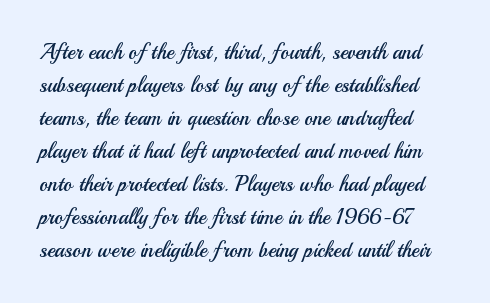
Nobody touched the tracking dial on this one. The rows are spaced the way most documents space them. A clean baseline with only descenders dipping below it. The font sits on the lighter half of the weight spectrum, regular included.
